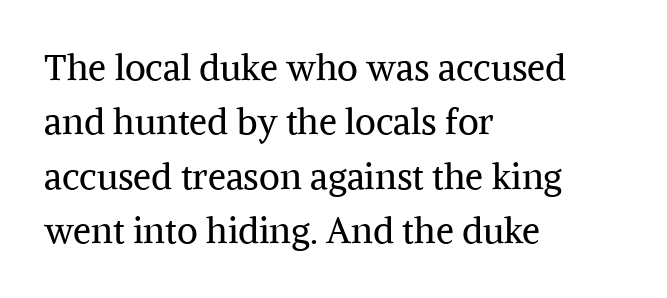
The image shows 36 px regular-weight serif type, upright; set left-aligned, normal line spacing (1.51x), normal letter spacing, not underlined; medium stroke contrast and a medium x-height.
